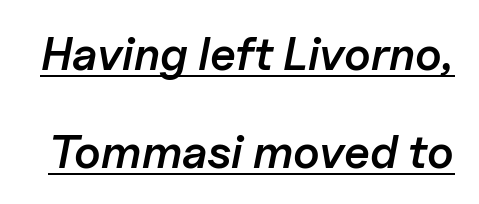
Emphasis is given by a line drawn under the lettering. The specimen reads as italic at a glance. Strokes here are thickened, but only to semibold level. Honestly, the letter spacing is just normal — you wouldn't notice it.
